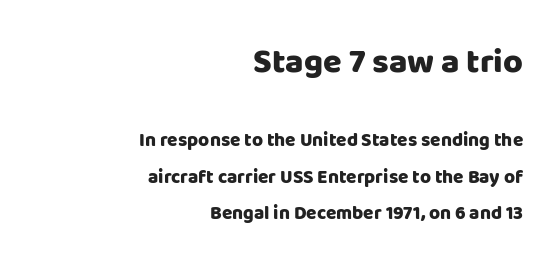
Q: Is the text bold? A: Yes.
Q: Is the text italic (slanted)? A: No, it is upright.
Q: Is the typeface a serif or a sans-serif typeface? A: Sans-serif.
Q: Is the text underlined? A: No.
Q: How is the paragraph aligned? A: Right-aligned.
Q: Is the spacing between letters normal or unusually wide? A: Normal.
Q: Is the spacing between lines tight, normal or loose? A: Loose.
Q: Which block of text is set in a larger size, the first (top) or the second (bottom)? A: The first (top) one.
Q: Width (condensed, normal, or wide)? A: Normal.
Q: Stroke contrast? A: Low.
Q: x-height? A: Large.
Q: Monospaced? A: No.
